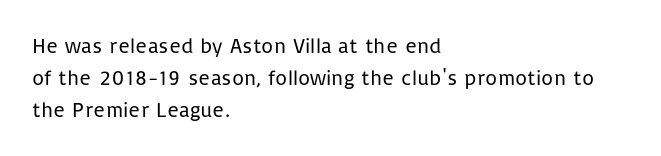
Q: Is the text bold? A: No.
Q: Is the text italic (slanted)? A: No, it is upright.
Q: Is the text underlined? A: No.
Q: How is the paragraph aligned? A: Left-aligned.
Q: Is the spacing between letters normal or unusually wide? A: Normal.
Q: Is the spacing between lines tight, normal or loose? A: Normal.
